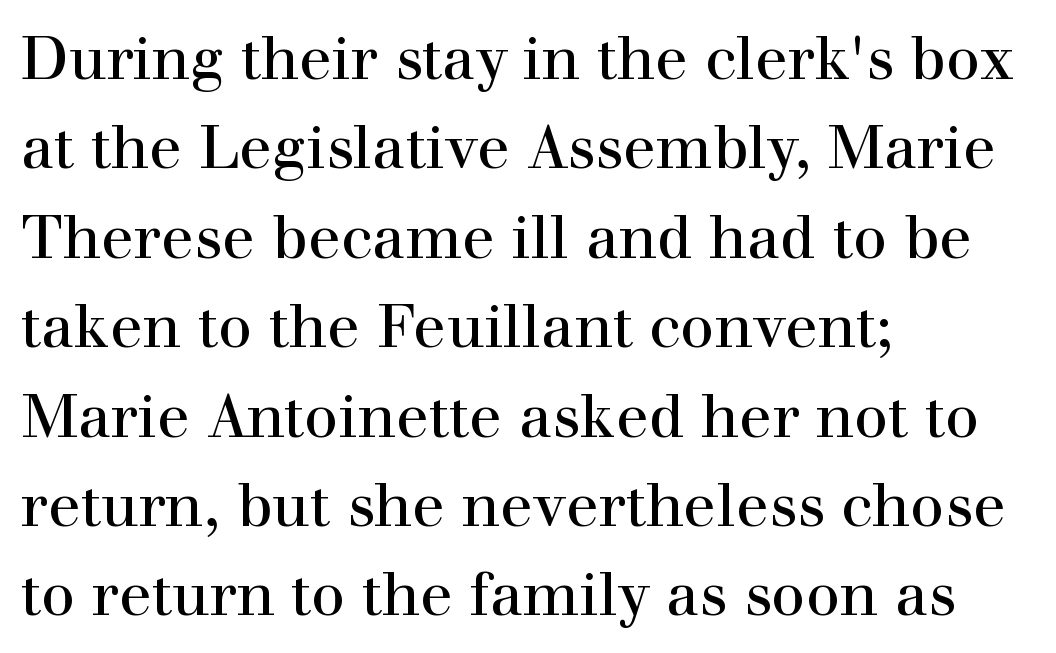
{"serif": "yes", "italic": "no", "bold": "no", "weight": "regular", "width": "normal", "stroke_contrast": "high", "x_height": "medium", "monospaced": "no", "underline": "no", "align": "left", "line_spacing": "normal", "line_spacing_ratio": 1.49, "letter_spacing": "normal", "letter_spacing_em": 0.0, "glyph_px": 60}
